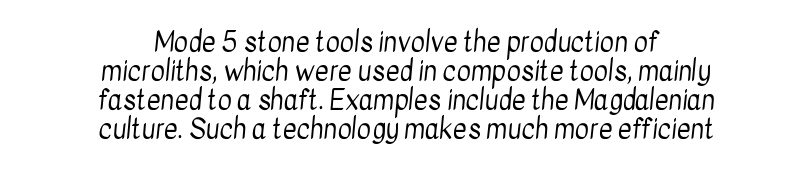
Layout note: lines centered. Closely set lines give the paragraph a compact silhouette. The strokes are not fattened; the text isn't bold. Decoration check: the copy has no underline.
